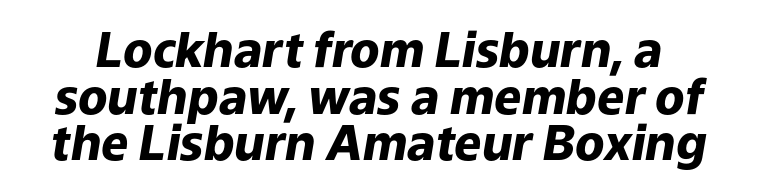
{"italic": "yes", "lean": "right", "slant_degrees": 9, "bold": "yes", "weight": "heavy", "width": "normal", "stroke_contrast": "low", "x_height": "medium", "monospaced": "no", "underline": "no", "line_spacing": "tight", "line_spacing_ratio": 0.97, "letter_spacing": "normal", "letter_spacing_em": 0.0, "glyph_px": 48}
